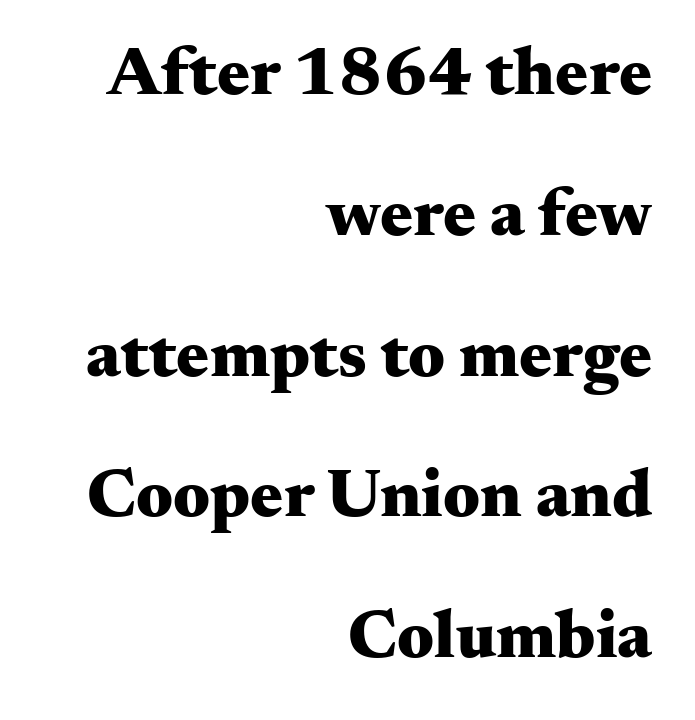
The image shows 69 px heavy, wide serif type, upright; set right-aligned, loose line spacing (2.04x), normal letter spacing, not underlined; medium stroke contrast and a small x-height.
